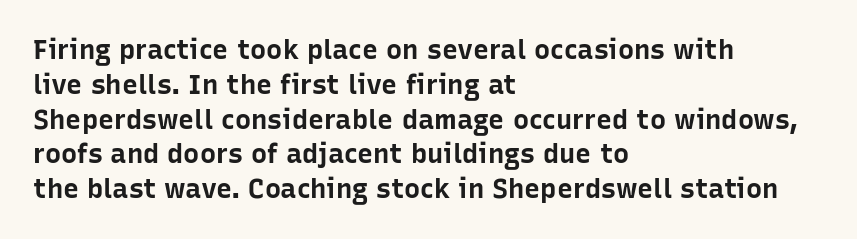
The image shows 27 px bold type, upright; set left-aligned, normal line spacing (1.29x), normal letter spacing, not underlined.
